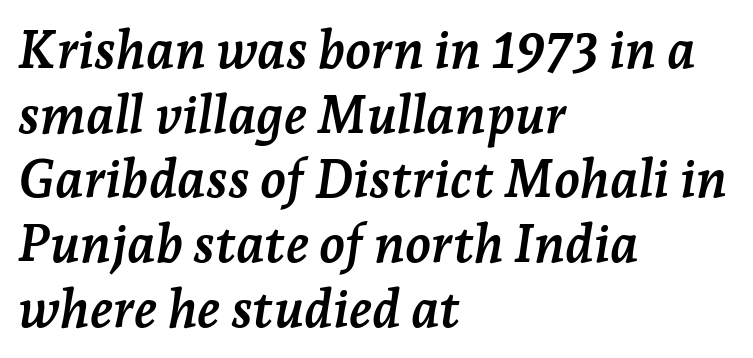
Decoration check: the copy has no underline. Alignment: flush left. Yep, that's italic — everything's leaning. Looks like regular typesetting: each glyph gets only the width it needs. Examine the stroke ends and you'll spot serifs.
